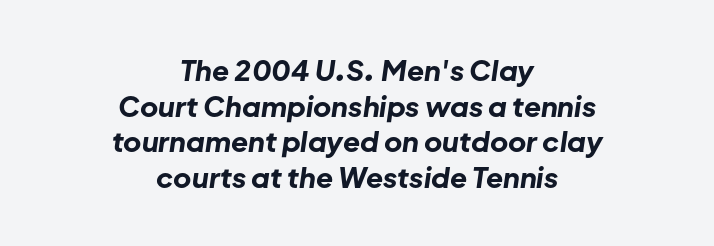
Normally led — the rows are evenly, conventionally spaced. Letters rest on an invisible, unmarked baseline. Students, note that the glyphs here touch the page at normal intervals. Plenty of ink on the page — the face is bold. The whole block is typeset with a tilt. Do the characters align in a grid? No, the font is proportional.
